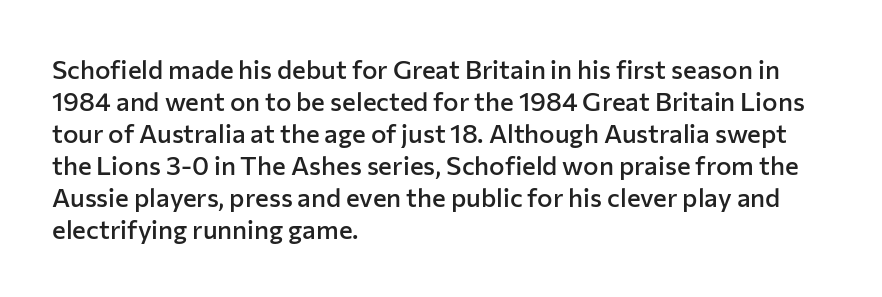
{"italic": "no", "bold": "semi", "underline": "no", "align": "left", "line_spacing_ratio": 1.23, "letter_spacing": "normal", "letter_spacing_em": 0.0, "glyph_px": 26}
